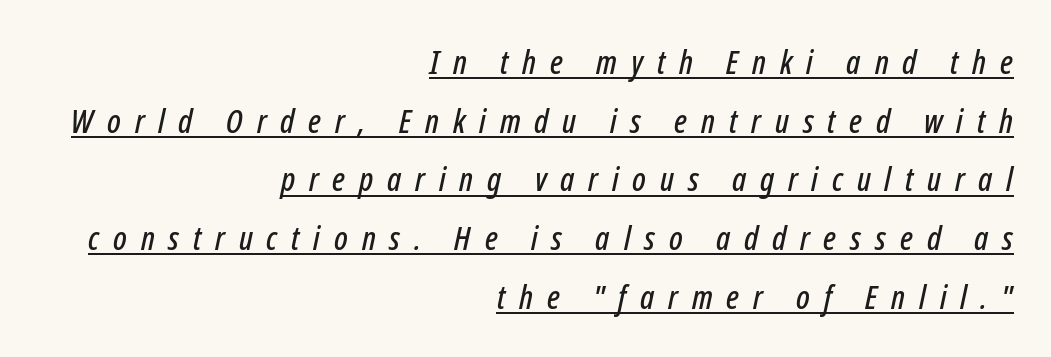
{"italic": "yes", "lean": "right", "slant_degrees": 12, "width": "condensed", "stroke_contrast": "low", "x_height": "medium", "monospaced": "no", "underline": "yes", "align": "right", "line_spacing_ratio": 1.78, "letter_spacing": "wide", "letter_spacing_em": 0.42, "glyph_px": 33}
